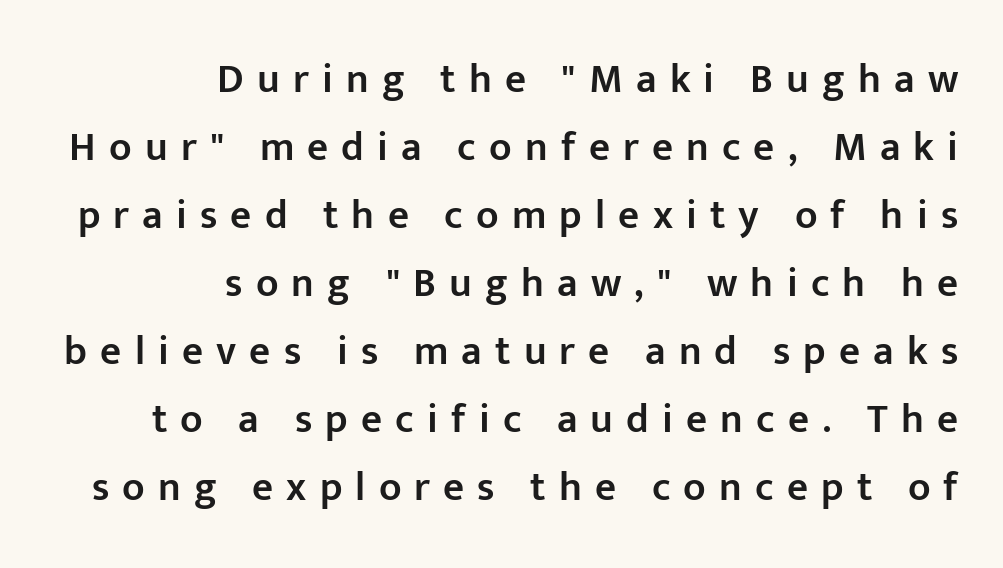
The image shows 41 px semibold sans-serif type, upright; set right-aligned, normal line spacing (1.66x), unusually wide letter spacing (+0.32 em), not underlined; low stroke contrast and a medium x-height.
